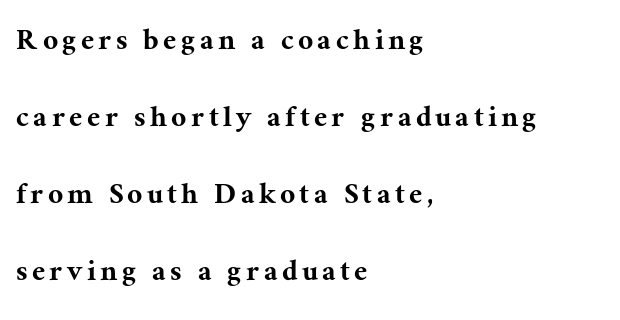
Plain, unruled lines of type. Casual observation: everything's shoved over to the left. Think of a printed novel: that variable character pitch is what you see here. Type style note: has serifs. Leading is clearly above the norm, producing a sparse column.
